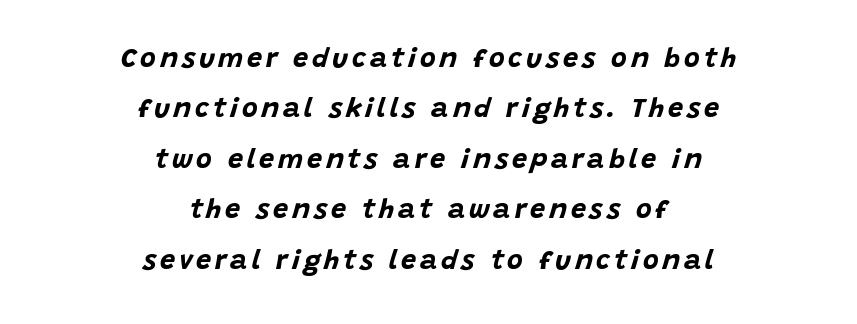
The image shows 27 px bold type, italic (leaning right); set centered, line spacing 1.87x, not underlined.
